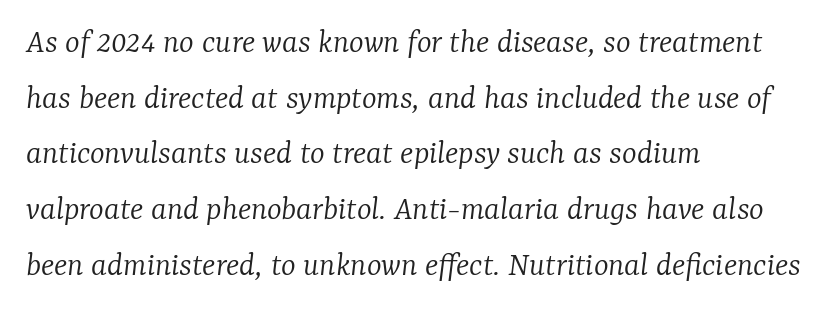
Q: Is the text bold? A: No.
Q: Is the text italic (slanted)? A: Yes, it leans right by about 7 degrees.
Q: Is the typeface a serif or a sans-serif typeface? A: Serif.
Q: Is the text underlined? A: No.
Q: How is the paragraph aligned? A: Left-aligned.
Q: Is the spacing between letters normal or unusually wide? A: Normal.
Q: Is the spacing between lines tight, normal or loose? A: Normal.
Q: Width (condensed, normal, or wide)? A: Normal.
Q: Stroke contrast? A: Low.
Q: x-height? A: Medium.
Q: Monospaced? A: No.
